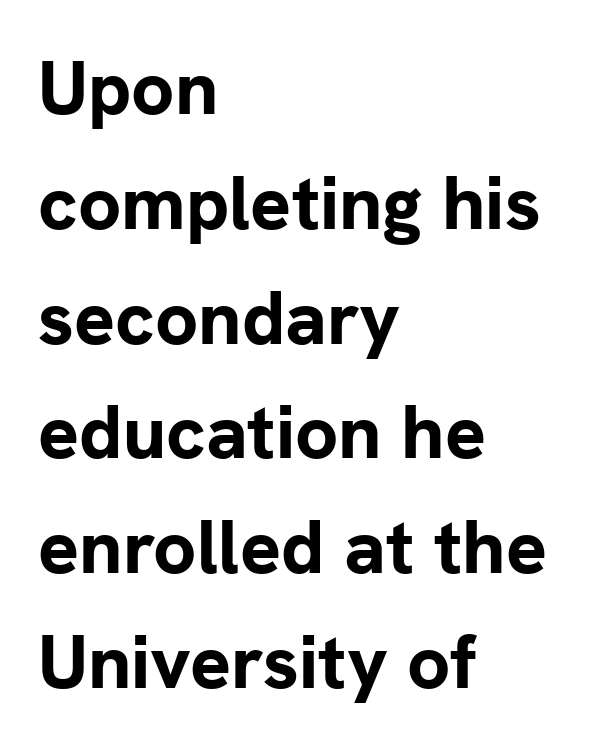
Short and long lines alike share a common starting point at left. These lines are rendered in a variable-pitch font. Strokes here are thick enough to call this a true bold. Underlining? Definitely not there. One glance says typical: line gaps are just what's usual.
